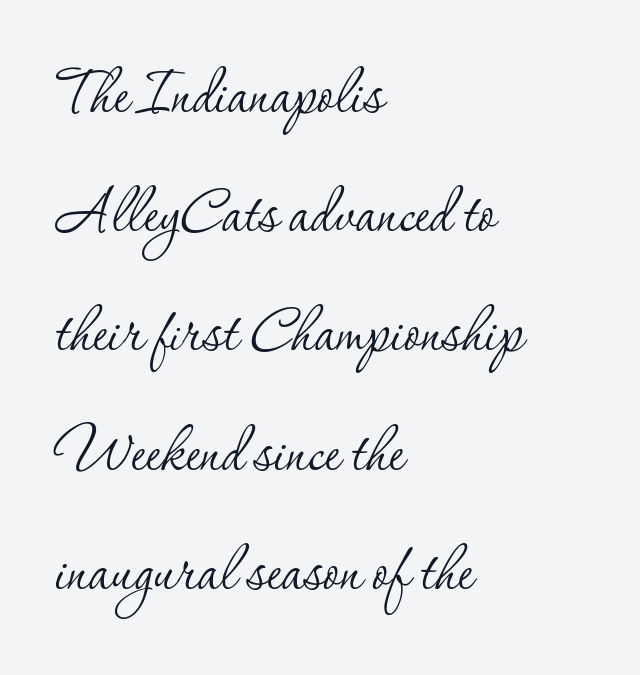
Regular leading. The area under the type is left untouched. The setting favours the left margin, as ordinary paragraphs usually do. Character widths vary here, with narrow letters taking less room than wide ones. You can tell from the footed stems that serif type was used.
